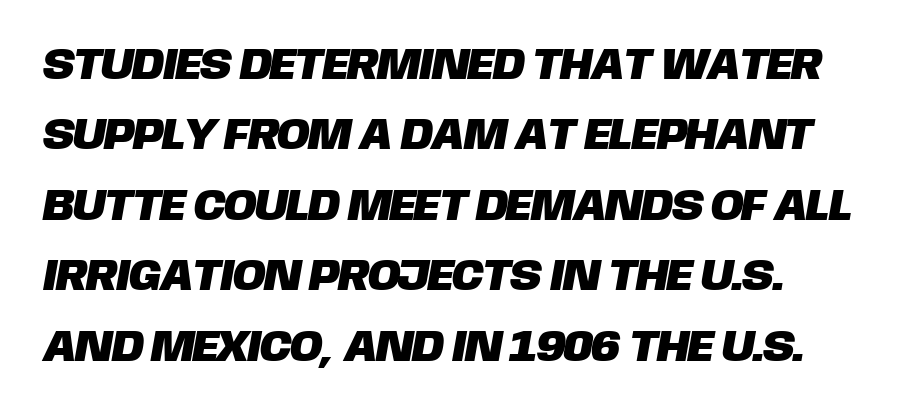
Note: no serifs on the glyphs. You could call the tracking neutral — neither tight nor loose. The passage shown is not underscored anywhere. Proportional: the letters do not fall into vertical columns.
